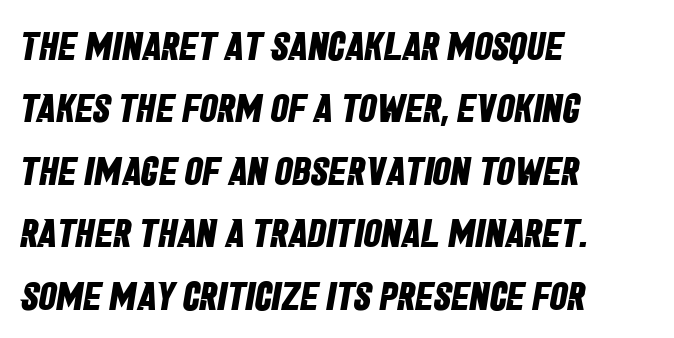
The typesetting leans heavy: a genuine bold. The passage is arranged the way most books set body copy — flush left. Anything drawn beneath the words? Only blank space. Rows of type keep a routine distance in the vertical direction.
